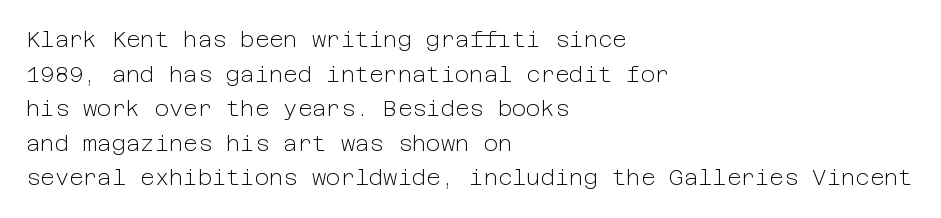
The image shows 22 px text type, upright; set left-aligned, normal line spacing (1.57x), normal letter spacing, not underlined.
